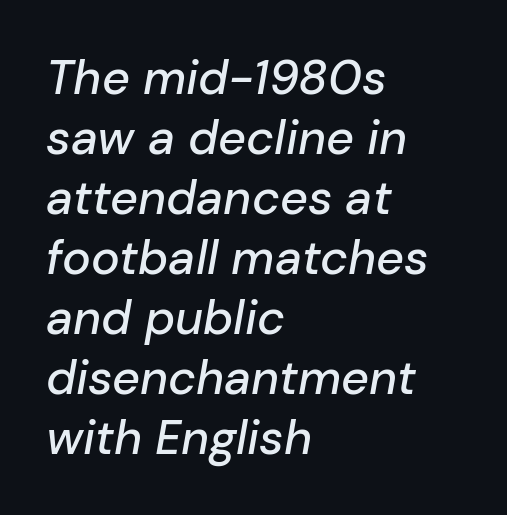
The image shows 48 px text type, italic (leaning right); set left-aligned, normal line spacing (1.25x), normal letter spacing, not underlined; low stroke contrast and a medium x-height.
